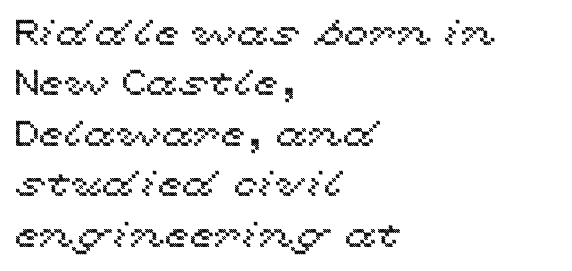
You could call the tracking neutral — neither tight nor loose. A student would call this left alignment; a typographer would say flush left, rag right. Here the designer chose a conventional face with non-uniform glyph widths.
